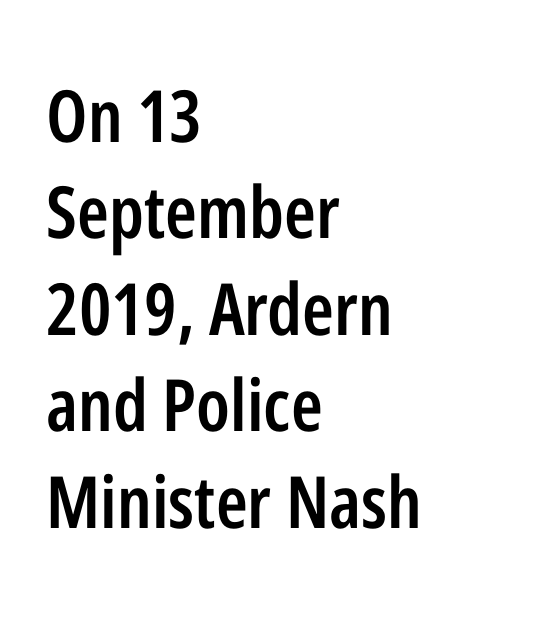
The zone under the glyphs is completely vacant. Here the glyphs are tracked normally, forming tight word shapes. One glance says typical: line gaps are just what's usual. The passage is arranged the way most books set body copy — flush left. Emphasis by weight is partial: semibold.
